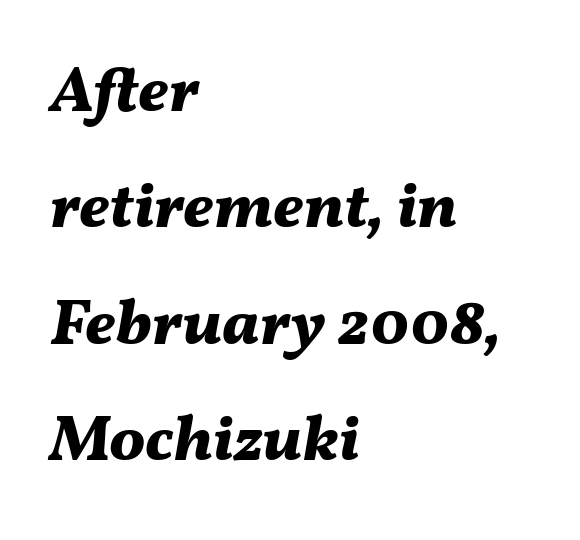
Students, note that the glyphs here touch the page at normal intervals. The strokes are fattened all the way to bold. Type without underlining. You could not count columns in this text — the font is proportionally spaced. Horizontally, the lines are justified to the leading edge only. Style check: oblique.
